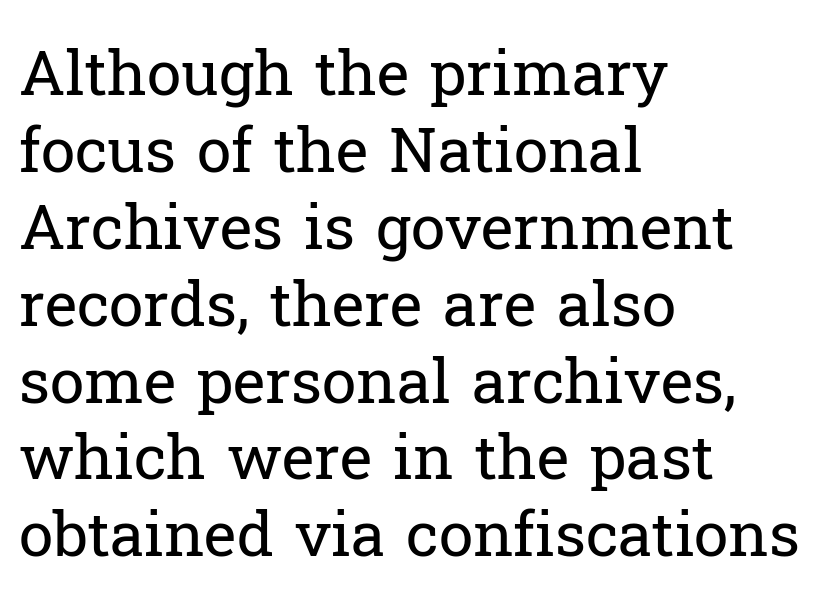
If you drew a line through each stem, it would be perfectly vertical. Anything drawn beneath the words? Only blank space. A typesetter would call this zero additional tracking. Typeset ragged right — the left edge is the straight one. The face used here is proportionally spaced, like ordinary book or web type.
